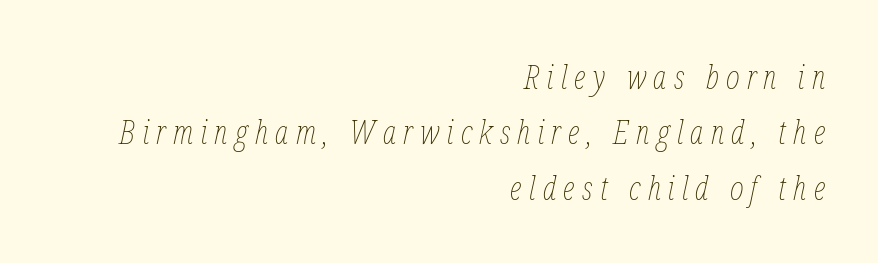
The image shows 33 px thin, condensed type, italic (leaning right); set right-aligned, normal line spacing (1.68x), unusually wide letter spacing (+0.22 em), not underlined; low stroke contrast and a medium x-height.
